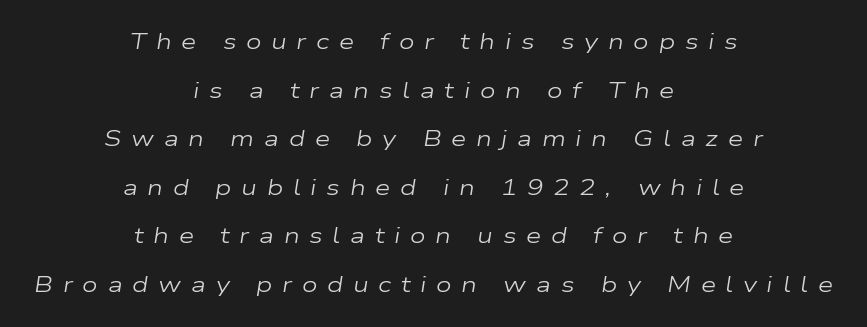
Q: Is the text bold? A: No.
Q: Is the text italic (slanted)? A: Yes, it leans right by about 9 degrees.
Q: Is the text underlined? A: No.
Q: How is the paragraph aligned? A: Centered.
Q: Is the spacing between letters normal or unusually wide? A: Unusually wide.
Q: Is the spacing between lines tight, normal or loose? A: Loose.
